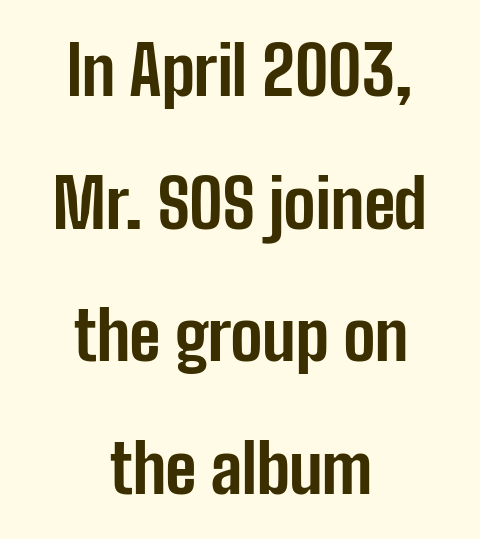
The image shows 67 px bold, condensed sans-serif type, upright; set centered, loose line spacing (1.98x), normal letter spacing, not underlined; low stroke contrast and a medium x-height.
